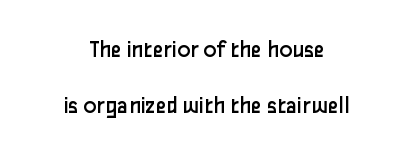
Q: Is the text bold? A: No.
Q: Is the text italic (slanted)? A: No, it is upright.
Q: Is the text underlined? A: No.
Q: Is the spacing between letters normal or unusually wide? A: Normal.
Q: Is the spacing between lines tight, normal or loose? A: Loose.
